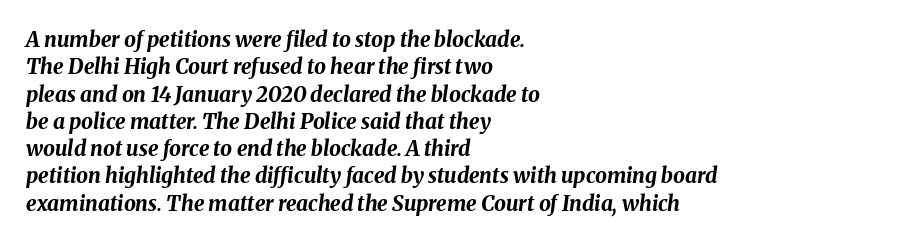
Caption: bold face, heavy strokes. Horizontal bands of white between lines are of average thickness. Here the glyphs are tracked normally, forming tight word shapes. Posture: slanted. A student would call this left alignment; a typographer would say flush left, rag right. Plain, unruled lines of type.
